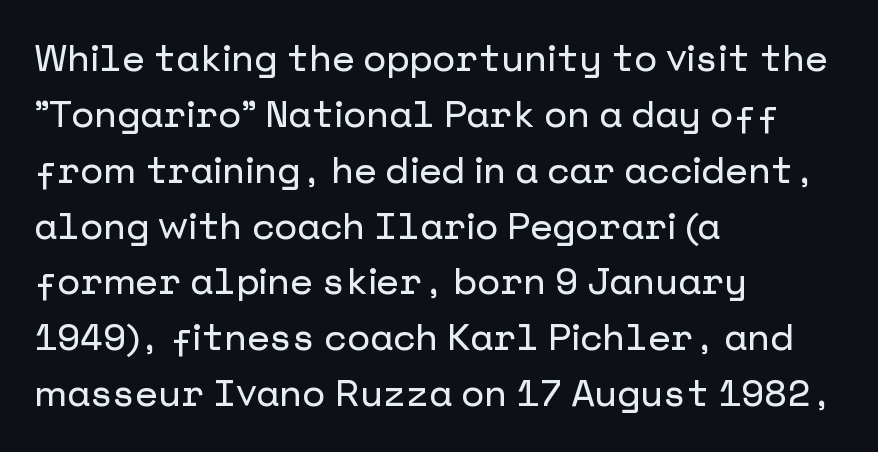
The image shows 37 px sans-serif type, upright; set left-aligned, normal line spacing (1.51x), normal letter spacing, not underlined; low stroke contrast and a medium x-height.
